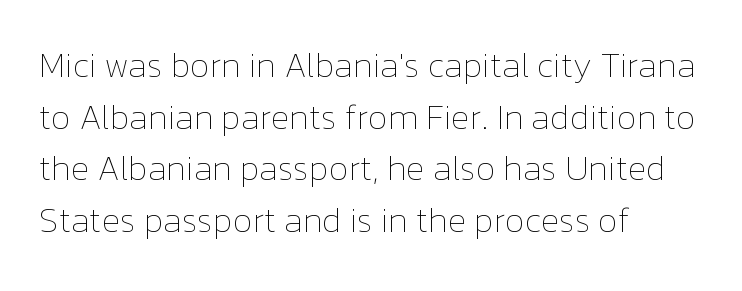
{"italic": "no", "bold": "no", "weight": "thin", "width": "normal", "stroke_contrast": "low", "x_height": "medium", "monospaced": "no", "underline": "no", "align": "left", "line_spacing": "normal", "line_spacing_ratio": 1.52, "letter_spacing": "normal", "letter_spacing_em": 0.0, "glyph_px": 34}
